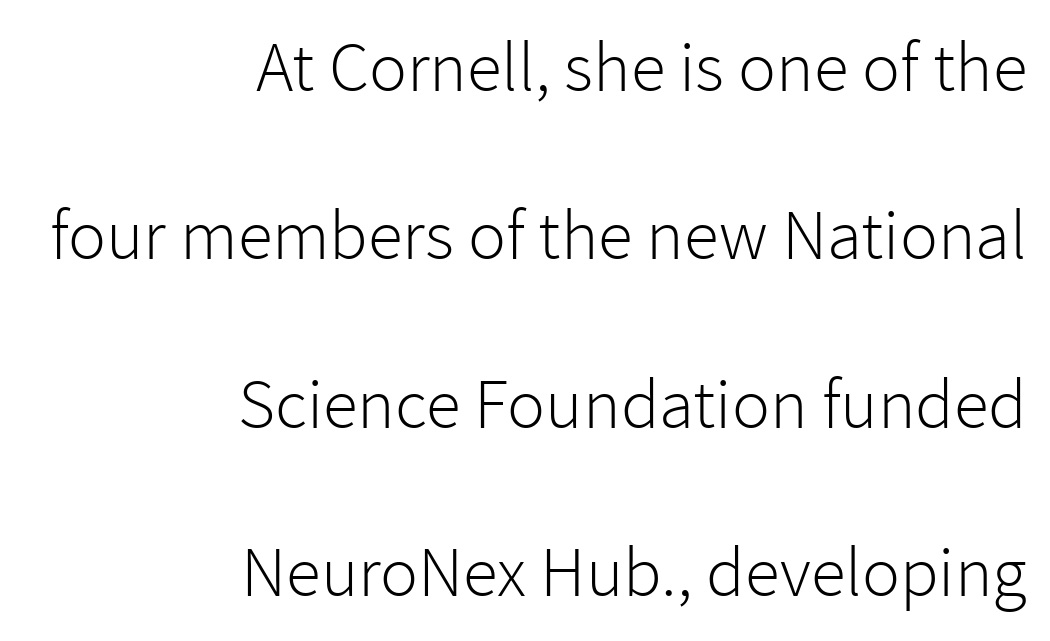
The image shows 71 px light sans-serif type, upright; set right-aligned, loose line spacing (2.37x), normal letter spacing, not underlined; low stroke contrast and a medium x-height.
